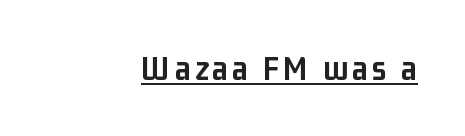
Italic? Not at all — the glyphs are vertical. The characters display no serif detailing; their extremities are plain. The characters look thick and weighty, a clear bold. Somebody hit Ctrl+U on this one — the words are underlined. The rendering uses natural spacing where letterforms have individual widths.
